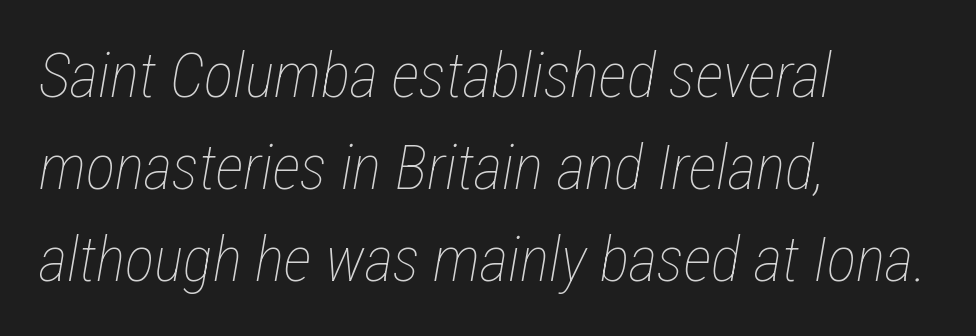
The image shows 62 px thin, condensed type, italic (leaning right); set left-aligned, normal line spacing (1.48x), normal letter spacing, not underlined; low stroke contrast and a medium x-height.
